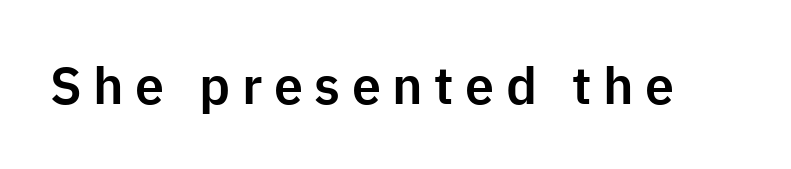
{"serif": "no", "italic": "no", "width": "normal", "stroke_contrast": "low", "x_height": "medium", "monospaced": "no", "underline": "no", "letter_spacing": "wide", "letter_spacing_em": 0.22, "glyph_px": 52}
